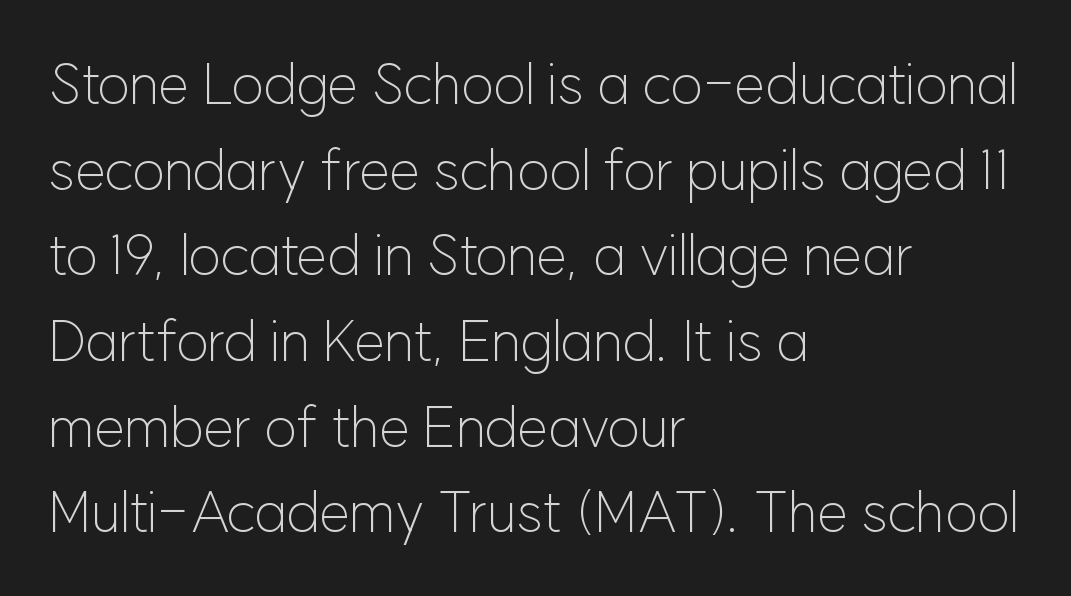
{"serif": "no", "italic": "no", "bold": "no", "weight": "light", "width": "normal", "stroke_contrast": "low", "x_height": "medium", "monospaced": "no", "underline": "no", "align": "left", "line_spacing": "normal", "line_spacing_ratio": 1.53, "letter_spacing": "normal", "letter_spacing_em": 0.0, "glyph_px": 56}
